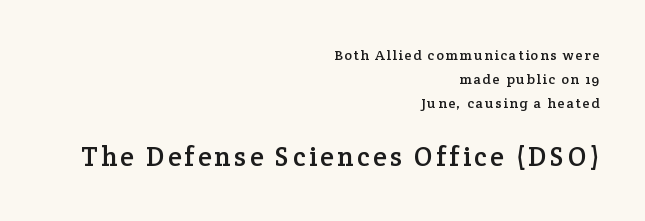
The image shows 27 px text type, upright; set right-aligned, line spacing 1.71x, not underlined; the second (bottom) block is 1.93x larger.
